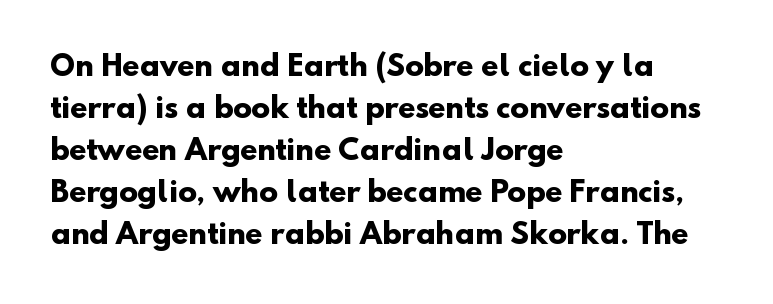
The image shows 28 px heavy sans-serif type; set left-aligned, normal line spacing (1.5x), normal letter spacing, not underlined; low stroke contrast and a small x-height.
